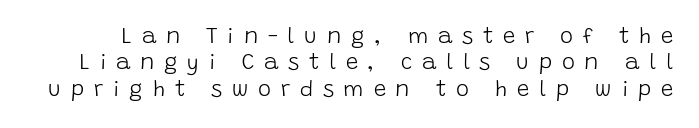
Q: Is the text bold? A: No.
Q: Is the text italic (slanted)? A: No, it is upright.
Q: Is the text underlined? A: No.
Q: Is the spacing between letters normal or unusually wide? A: Unusually wide.
